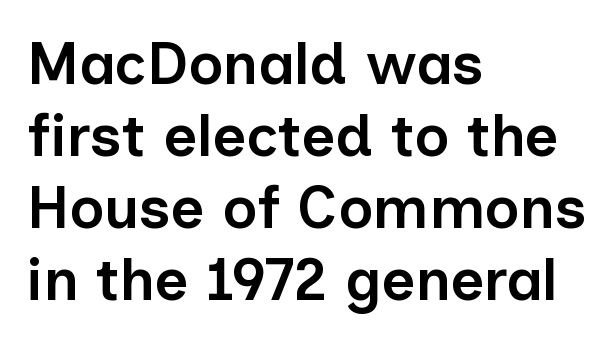
Q: Is the text bold? A: Semi-bold.
Q: Is the text italic (slanted)? A: No, it is upright.
Q: Is the typeface a serif or a sans-serif typeface? A: Sans-serif.
Q: Is the text underlined? A: No.
Q: How is the paragraph aligned? A: Left-aligned.
Q: Is the spacing between letters normal or unusually wide? A: Normal.
Q: Width (condensed, normal, or wide)? A: Normal.
Q: Stroke contrast? A: Low.
Q: x-height? A: Medium.
Q: Monospaced? A: No.
